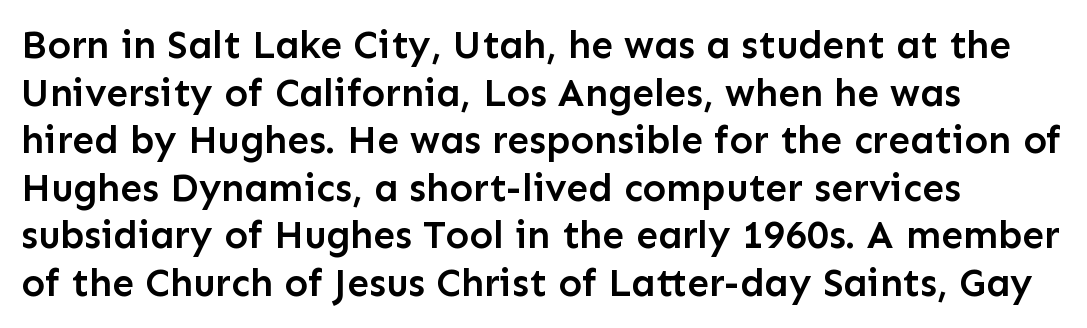
The image shows 39 px semibold sans-serif type, upright; set left-aligned, line spacing 1.22x, normal letter spacing, not underlined; low stroke contrast and a medium x-height.
